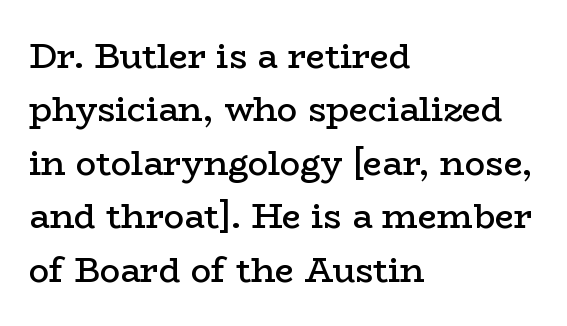
The image shows 34 px semibold, wide serif type, upright; set left-aligned, normal line spacing (1.57x), normal letter spacing, not underlined; low stroke contrast and a medium x-height.
